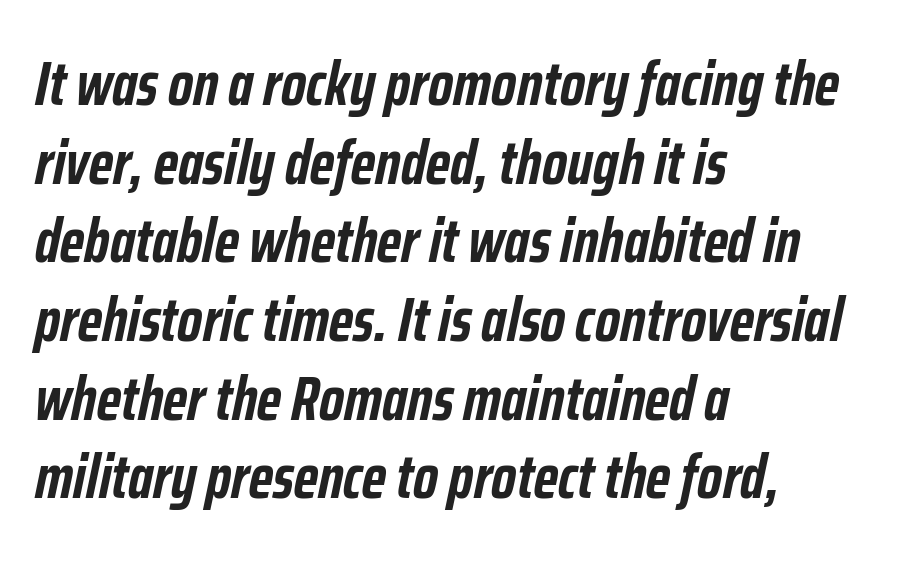
The image shows 61 px semibold, condensed type, italic (leaning right); set left-aligned, normal line spacing (1.29x), normal letter spacing, not underlined; low stroke contrast and a medium x-height.
